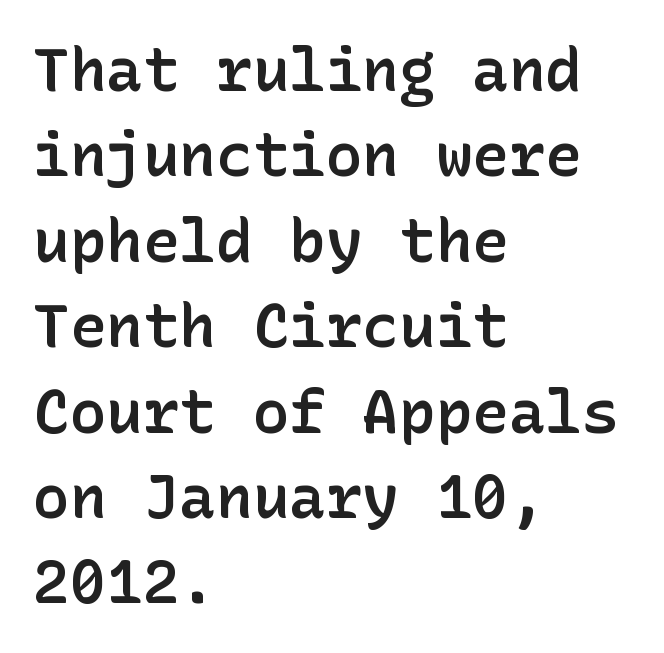
The axis of the letterforms is exactly vertical. Font category for this specimen: sans-serif. Tracking value appears to be zero — textbook default spacing. The line-height multiplier appears to be the usual default. Notice how the passage keeps a crisp vertical edge on the left only.
